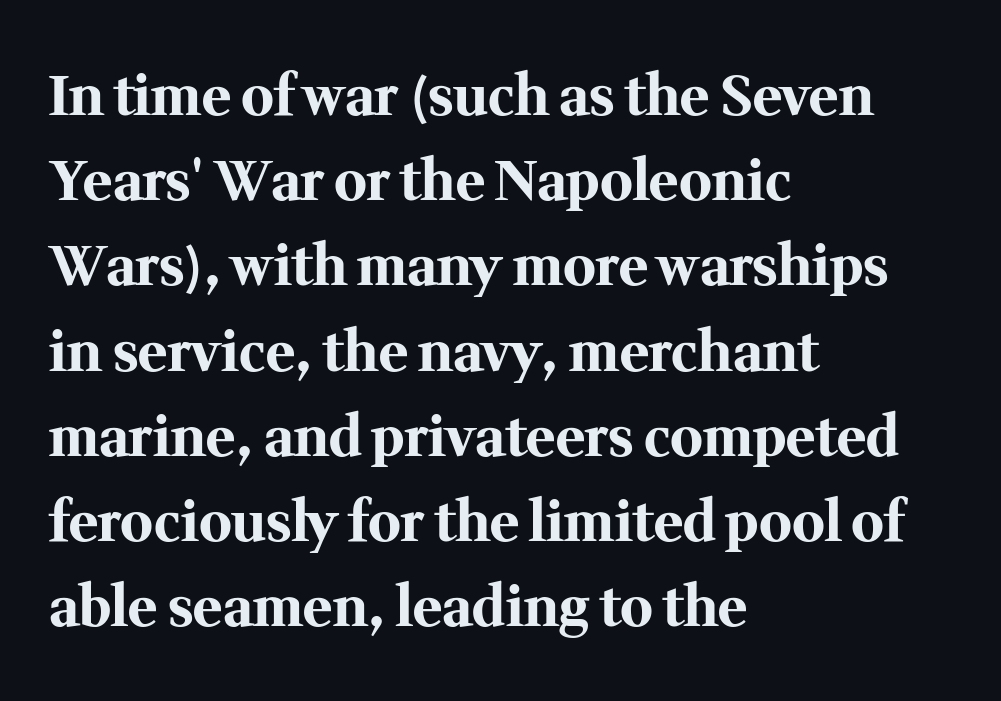
Are there feet on the stems? There are — it's a serif. Descenders are the only things crossing below the line. Pretty heavy lettering here — definitely bold. A typesetter would call this proportional, since set widths differ per character. These lines sit exactly where default settings would place them.
